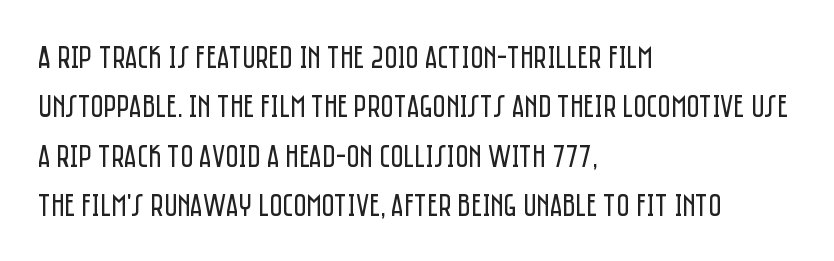
Q: Is the text bold? A: No.
Q: Is the text italic (slanted)? A: No, it is upright.
Q: Is the typeface a serif or a sans-serif typeface? A: Sans-serif.
Q: Is the text underlined? A: No.
Q: How is the paragraph aligned? A: Left-aligned.
Q: Is the spacing between letters normal or unusually wide? A: Normal.
Q: Is the spacing between lines tight, normal or loose? A: Normal.
Q: Width (condensed, normal, or wide)? A: Condensed.
Q: Stroke contrast? A: Low.
Q: x-height? A: Large.
Q: Monospaced? A: No.
